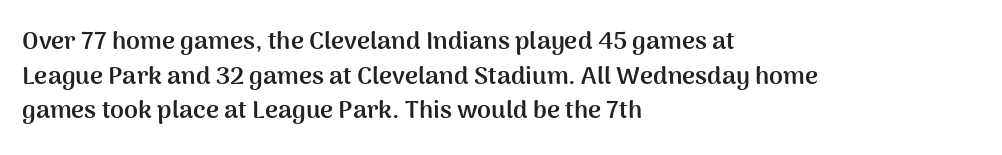
Q: Is the text bold? A: Yes.
Q: Is the text italic (slanted)? A: No, it is upright.
Q: Is the text underlined? A: No.
Q: How is the paragraph aligned? A: Left-aligned.
Q: Is the spacing between letters normal or unusually wide? A: Normal.
Q: Is the spacing between lines tight, normal or loose? A: Normal.
